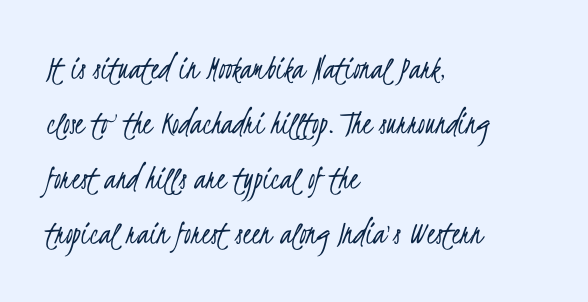
Q: Is the text bold? A: No.
Q: Is the typeface a serif or a sans-serif typeface? A: Sans-serif.
Q: Is the text underlined? A: No.
Q: How is the paragraph aligned? A: Left-aligned.
Q: Is the spacing between letters normal or unusually wide? A: Normal.
Q: Is the spacing between lines tight, normal or loose? A: Normal.
Q: Width (condensed, normal, or wide)? A: Condensed.
Q: Stroke contrast? A: Low.
Q: x-height? A: Small.
Q: Monospaced? A: No.
